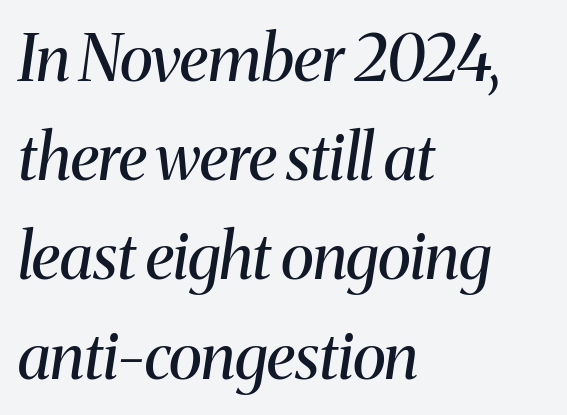
Q: Is the text bold? A: No.
Q: Is the text italic (slanted)? A: Yes, it leans right by about 8 degrees.
Q: Is the typeface a serif or a sans-serif typeface? A: Serif.
Q: Is the text underlined? A: No.
Q: How is the paragraph aligned? A: Left-aligned.
Q: Is the spacing between letters normal or unusually wide? A: Normal.
Q: Is the spacing between lines tight, normal or loose? A: Normal.
Q: Width (condensed, normal, or wide)? A: Normal.
Q: Stroke contrast? A: Medium.
Q: x-height? A: Medium.
Q: Monospaced? A: No.
